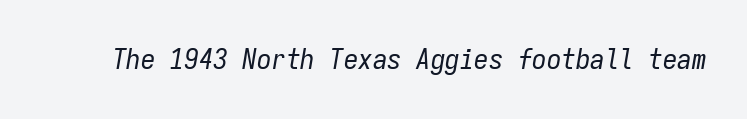
Q: Is the text bold? A: No.
Q: Is the text italic (slanted)? A: Yes, it leans right by about 9 degrees.
Q: Is the text underlined? A: No.
Q: Is the spacing between letters normal or unusually wide? A: Normal.
Q: Width (condensed, normal, or wide)? A: Condensed.
Q: Stroke contrast? A: Low.
Q: x-height? A: Medium.
Q: Monospaced? A: Yes.
